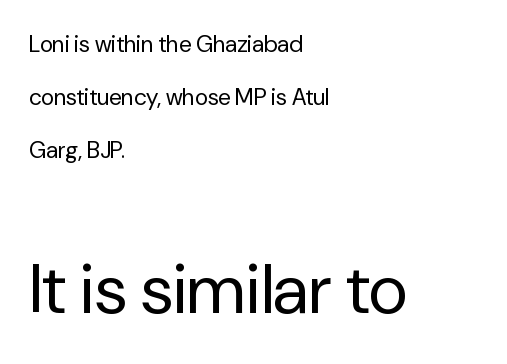
{"serif": "no", "italic": "no", "bold": "no", "weight": "regular", "width": "normal", "stroke_contrast": "low", "x_height": "medium", "monospaced": "no", "underline": "no", "align": "left", "line_spacing": "loose", "line_spacing_ratio": 2.31, "letter_spacing": "normal", "letter_spacing_em": 0.0, "larger_block": "second", "size_ratio": 3.0, "glyph_px": 69}
